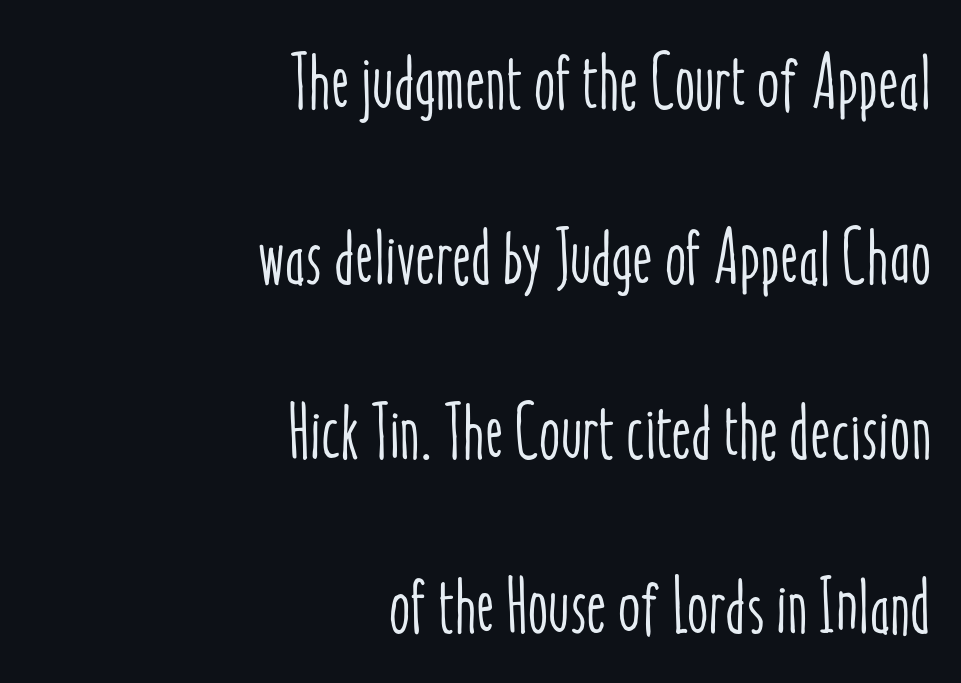
Caption: multi-line text, flush right, ragged left. These lines keep a tight, regular rhythm from letter to letter. Note the varied advance widths — an 'i' is clearly narrower than an 'm'. Style check: upright.
